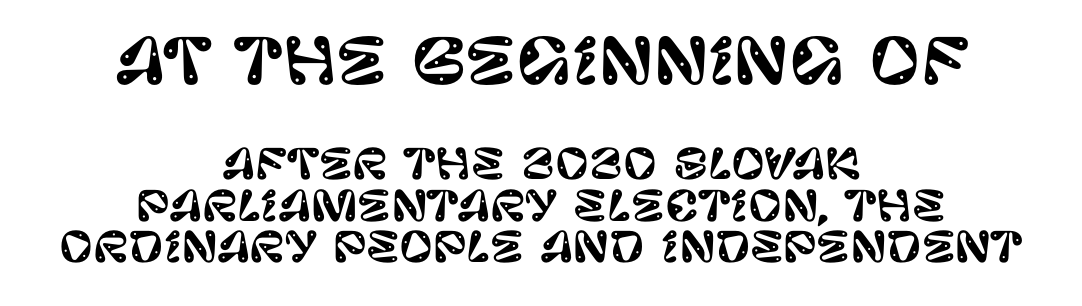
Short note: letters normally spaced. Each letter keeps its own natural width here, so spacing adapts to shape. The rendering uses a small line-height, squeezing the rows. Serif or sans? Sans — the stroke terminals are bare.
